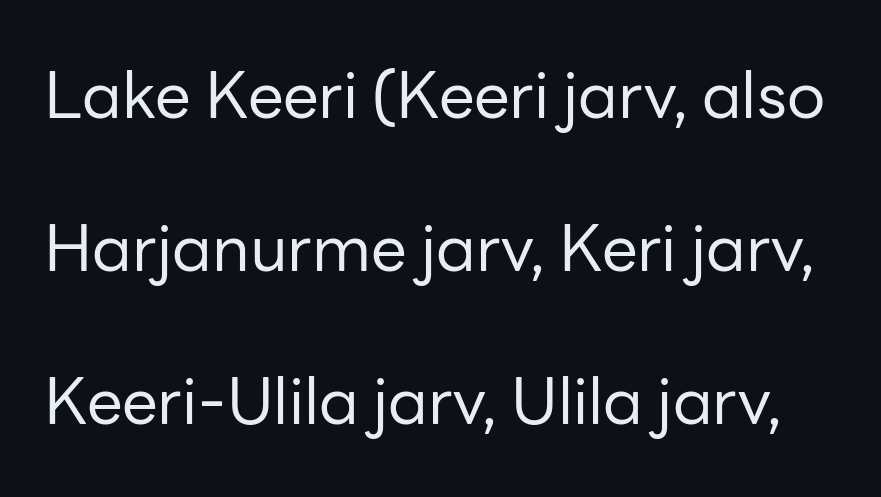
{"serif": "no", "italic": "no", "bold": "no", "weight": "regular", "width": "normal", "stroke_contrast": "low", "x_height": "medium", "monospaced": "no", "underline": "no", "line_spacing": "loose", "line_spacing_ratio": 2.39, "letter_spacing": "normal", "letter_spacing_em": 0.0, "glyph_px": 64}
